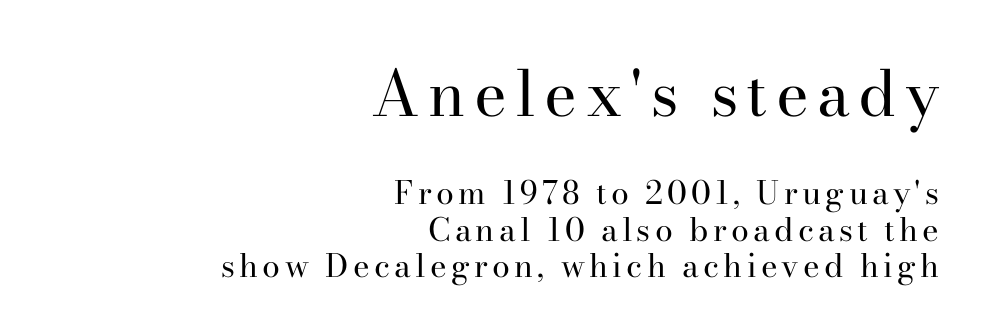
Q: Is the text bold? A: No.
Q: Is the text italic (slanted)? A: No, it is upright.
Q: Is the typeface a serif or a sans-serif typeface? A: Serif.
Q: Is the text underlined? A: No.
Q: How is the paragraph aligned? A: Right-aligned.
Q: Is the spacing between lines tight, normal or loose? A: Tight.
Q: Which block of text is set in a larger size, the first (top) or the second (bottom)? A: The first (top) one.
Q: Width (condensed, normal, or wide)? A: Normal.
Q: Stroke contrast? A: High.
Q: x-height? A: Small.
Q: Monospaced? A: No.
